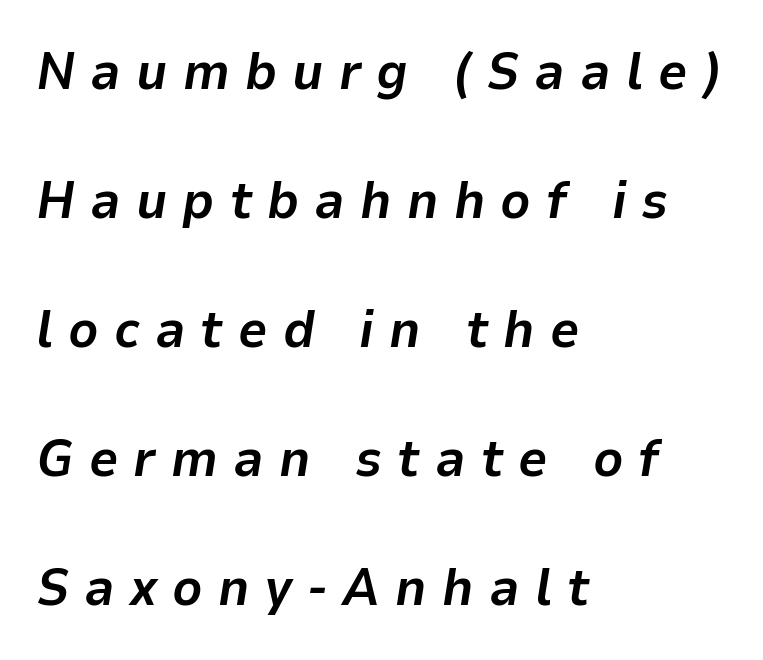
Q: Is the text bold? A: Yes.
Q: Is the text italic (slanted)? A: Yes, it leans right by about 9 degrees.
Q: Is the text underlined? A: No.
Q: How is the paragraph aligned? A: Left-aligned.
Q: Is the spacing between letters normal or unusually wide? A: Unusually wide.
Q: Is the spacing between lines tight, normal or loose? A: Loose.
Q: Width (condensed, normal, or wide)? A: Normal.
Q: Stroke contrast? A: Low.
Q: x-height? A: Medium.
Q: Monospaced? A: No.
